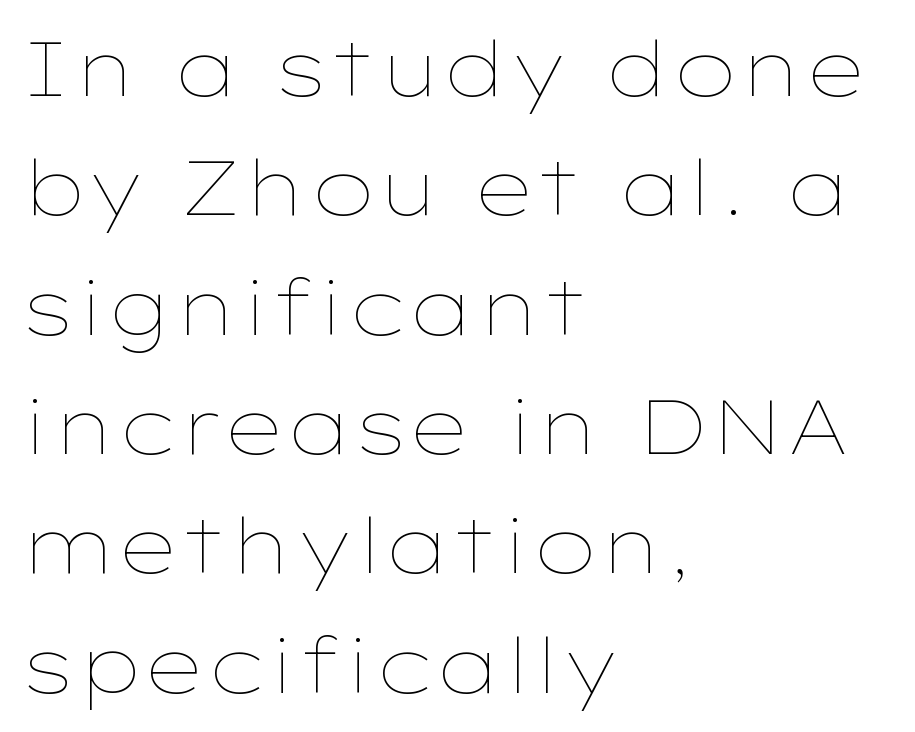
Here the designer chose a conventional face with non-uniform glyph widths. Bare-footed words on every line. Leftover space on each line is placed entirely after the last word. Short note: letters normally spaced.
